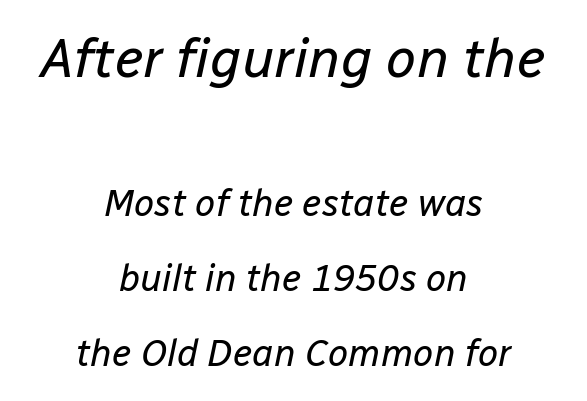
Q: Is the text bold? A: No.
Q: Is the text italic (slanted)? A: Yes, it leans right by about 12 degrees.
Q: Is the text underlined? A: No.
Q: How is the paragraph aligned? A: Centered.
Q: Is the spacing between letters normal or unusually wide? A: Normal.
Q: Is the spacing between lines tight, normal or loose? A: Loose.
Q: Which block of text is set in a larger size, the first (top) or the second (bottom)? A: The first (top) one.
Q: Width (condensed, normal, or wide)? A: Normal.
Q: Stroke contrast? A: Low.
Q: x-height? A: Medium.
Q: Monospaced? A: No.
